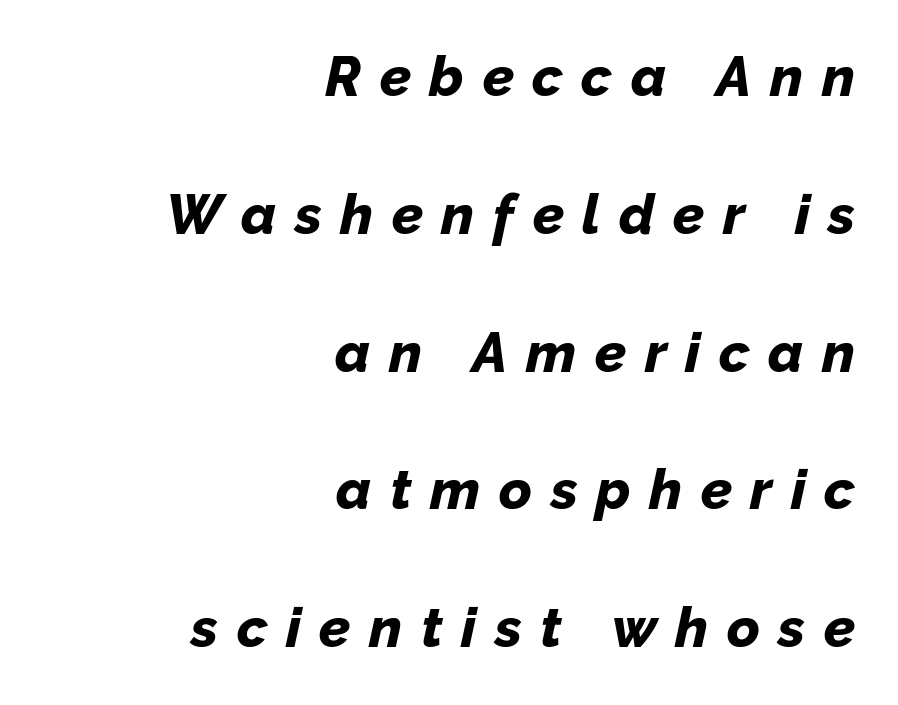
{"italic": "yes", "lean": "right", "slant_degrees": 12, "bold": "yes", "weight": "bold", "width": "normal", "stroke_contrast": "low", "x_height": "medium", "monospaced": "no", "underline": "no", "align": "right", "line_spacing": "loose", "line_spacing_ratio": 2.46, "letter_spacing": "wide", "letter_spacing_em": 0.33, "glyph_px": 56}
